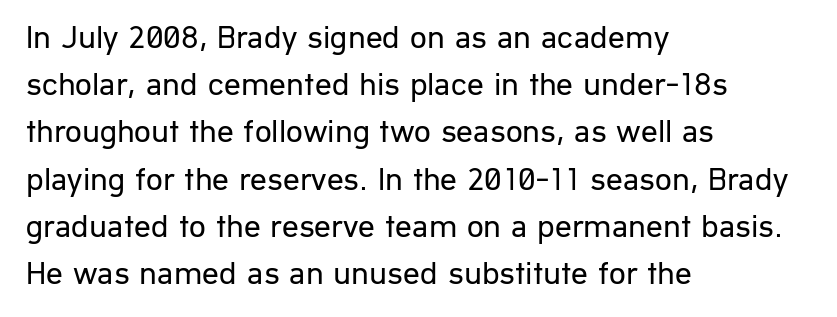
The image shows 33 px regular-weight sans-serif type, upright; set left-aligned, normal line spacing (1.43x), normal letter spacing, not underlined; low stroke contrast and a medium x-height.
